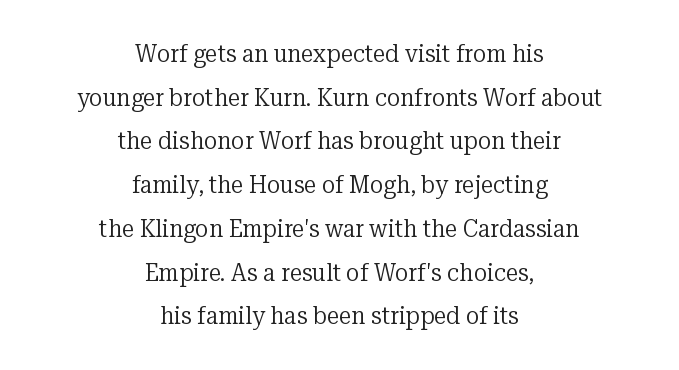
The characters are drawn with everyday or finer stroke widths. The gaps between neighbouring characters are ordinary and unremarkable. These lines stack symmetrically, like a column narrowing and widening about its center. The string is rendered with underlining switched off.
